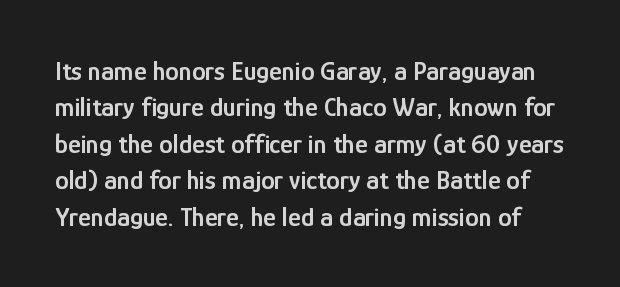
{"italic": "no", "bold": "semi", "underline": "no", "line_spacing": "normal", "line_spacing_ratio": 1.35, "letter_spacing": "normal", "letter_spacing_em": 0.0, "glyph_px": 27}
